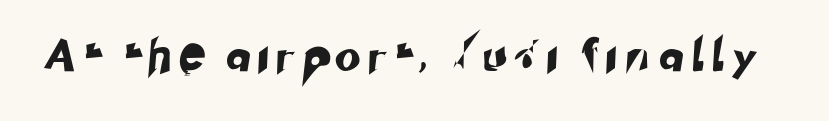
The image shows 32 px sans-serif type; set unusually wide letter spacing (+0.35 em), not underlined; low stroke contrast and a small x-height.
